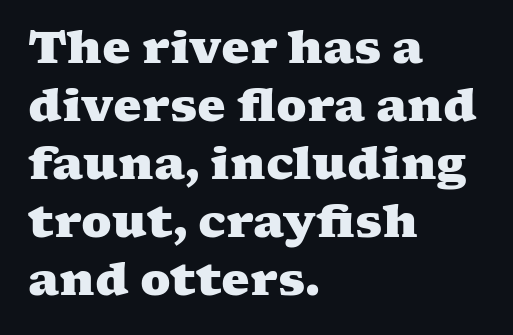
Q: Is the text bold? A: Yes.
Q: Is the typeface a serif or a sans-serif typeface? A: Serif.
Q: Is the text underlined? A: No.
Q: How is the paragraph aligned? A: Left-aligned.
Q: Is the spacing between letters normal or unusually wide? A: Normal.
Q: Is the spacing between lines tight, normal or loose? A: Normal.
Q: Width (condensed, normal, or wide)? A: Wide.
Q: Stroke contrast? A: Medium.
Q: x-height? A: Medium.
Q: Monospaced? A: No.
